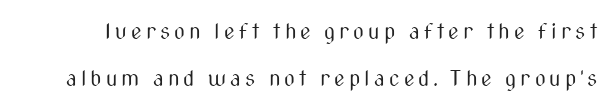
{"italic": "no", "bold": "no", "underline": "no", "line_spacing": "loose", "line_spacing_ratio": 2.26, "letter_spacing": "wide", "letter_spacing_em": 0.2, "glyph_px": 21}
